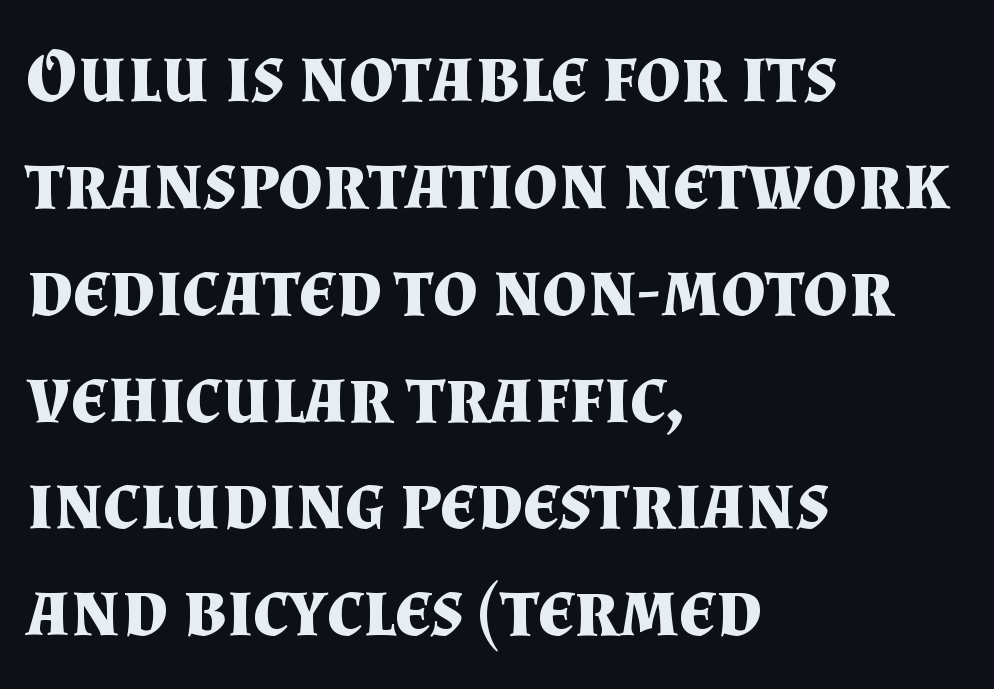
Q: Is the text bold? A: Yes.
Q: Is the text italic (slanted)? A: No, it is upright.
Q: Is the typeface a serif or a sans-serif typeface? A: Serif.
Q: Is the text underlined? A: No.
Q: How is the paragraph aligned? A: Left-aligned.
Q: Is the spacing between letters normal or unusually wide? A: Normal.
Q: Is the spacing between lines tight, normal or loose? A: Normal.
Q: Width (condensed, normal, or wide)? A: Normal.
Q: Stroke contrast? A: Medium.
Q: x-height? A: Small.
Q: Monospaced? A: No.
